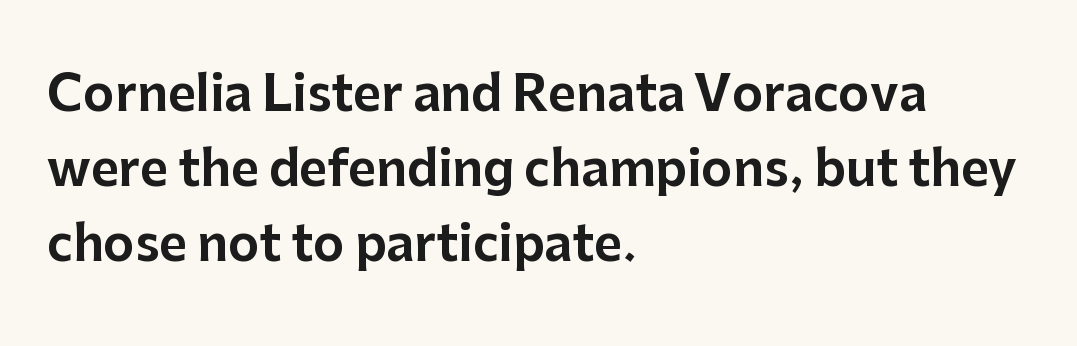
No italicization has been applied; the sample stays upright. This sample is left-justified, so line endings fall wherever the words run out. Leading matches the norm, producing a regular column. Tracking value appears to be zero — textbook default spacing.
